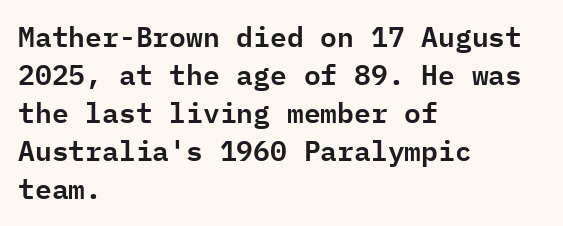
The image shows 28 px sans-serif type, upright, monospaced; set left-aligned, normal line spacing (1.36x), normal letter spacing, not underlined; low stroke contrast and a medium x-height.
